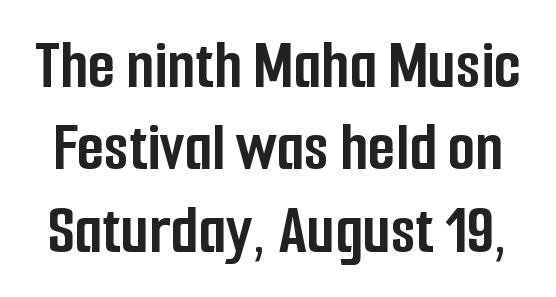
{"serif": "no", "italic": "no", "bold": "yes", "weight": "semibold", "width": "condensed", "stroke_contrast": "low", "x_height": "medium", "monospaced": "no", "underline": "no", "line_spacing_ratio": 1.16, "letter_spacing": "normal", "letter_spacing_em": 0.0, "glyph_px": 71}
